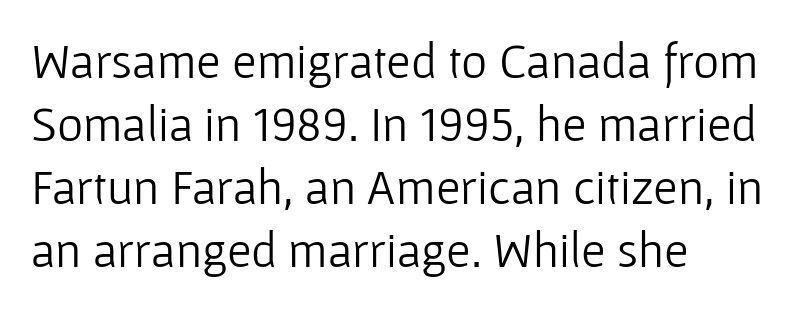
Q: Is the text bold? A: No.
Q: Is the text italic (slanted)? A: No, it is upright.
Q: Is the typeface a serif or a sans-serif typeface? A: Sans-serif.
Q: Is the text underlined? A: No.
Q: How is the paragraph aligned? A: Left-aligned.
Q: Is the spacing between letters normal or unusually wide? A: Normal.
Q: Is the spacing between lines tight, normal or loose? A: Normal.
Q: Width (condensed, normal, or wide)? A: Normal.
Q: Stroke contrast? A: Low.
Q: x-height? A: Medium.
Q: Monospaced? A: No.
